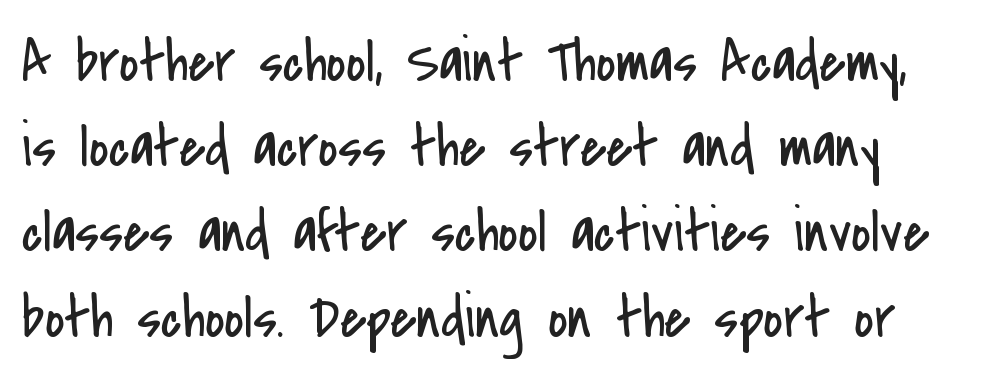
{"serif": "no", "italic": "no", "bold": "no", "weight": "regular", "width": "condensed", "stroke_contrast": "low", "x_height": "small", "monospaced": "no", "underline": "no", "line_spacing": "normal", "line_spacing_ratio": 1.42, "letter_spacing": "normal", "letter_spacing_em": 0.0, "glyph_px": 60}
